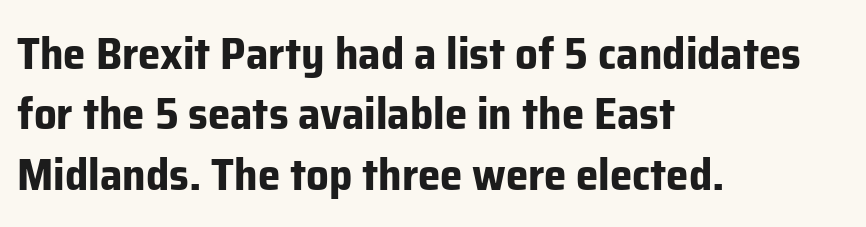
The image shows 45 px bold sans-serif type, upright; set left-aligned, normal line spacing (1.34x), normal letter spacing, not underlined; low stroke contrast and a medium x-height.
